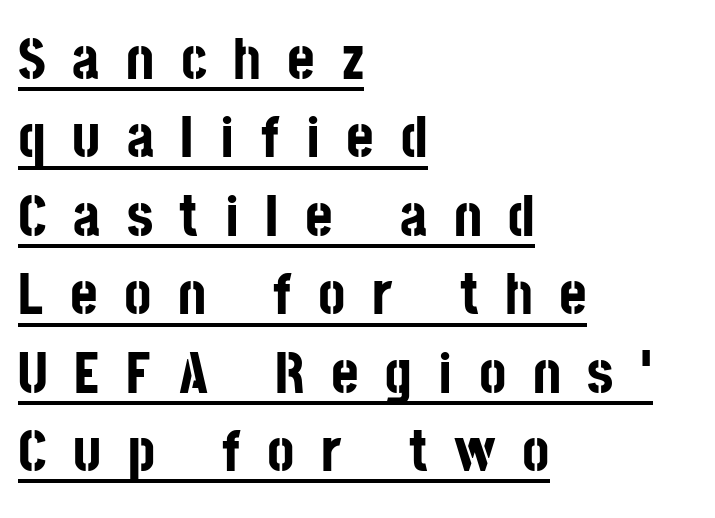
The image shows 59 px bold, condensed sans-serif type, upright; set left-aligned, normal line spacing (1.33x), unusually wide letter spacing (+0.45 em), underlined; low stroke contrast and a large x-height.
